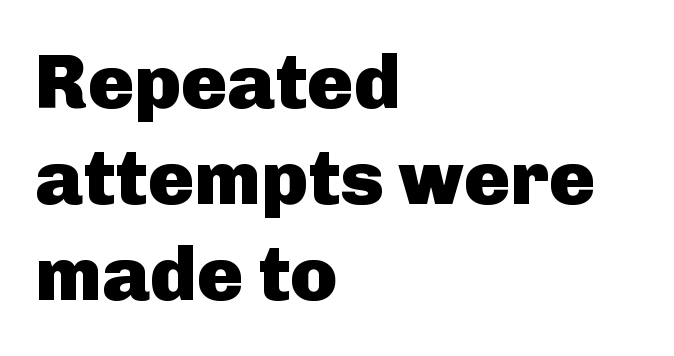
{"serif": "no", "italic": "no", "bold": "yes", "weight": "heavy", "width": "normal", "stroke_contrast": "low", "x_height": "medium", "monospaced": "no", "underline": "no", "align": "left", "line_spacing": "normal", "line_spacing_ratio": 1.25, "letter_spacing": "normal", "letter_spacing_em": 0.0, "glyph_px": 77}
